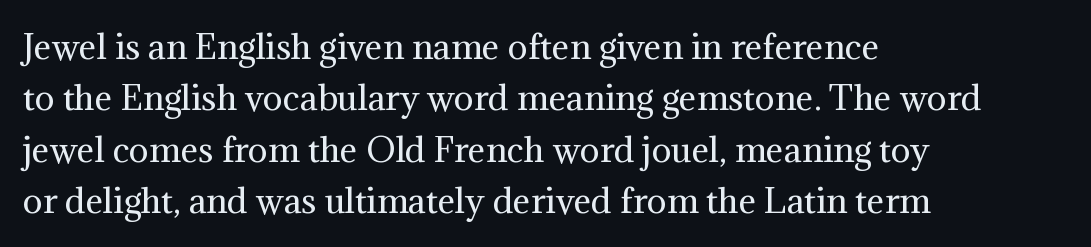
Stem width sits at or under what a default text font uses. If you measured baseline to baseline, you'd find a middling distance. Note the varied advance widths — an 'i' is clearly narrower than an 'm'. Typographically, this falls in the serif category. All the whitespace from short lines collects on the right.
